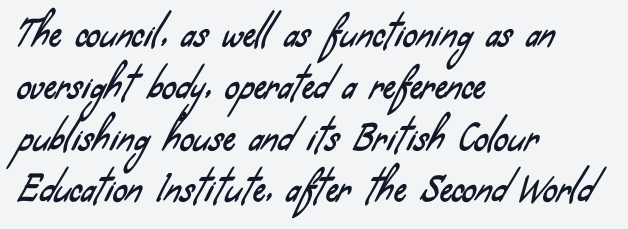
The image shows 35 px condensed sans-serif type; set left-aligned, normal line spacing (1.48x), normal letter spacing, not underlined; low stroke contrast and a small x-height.
